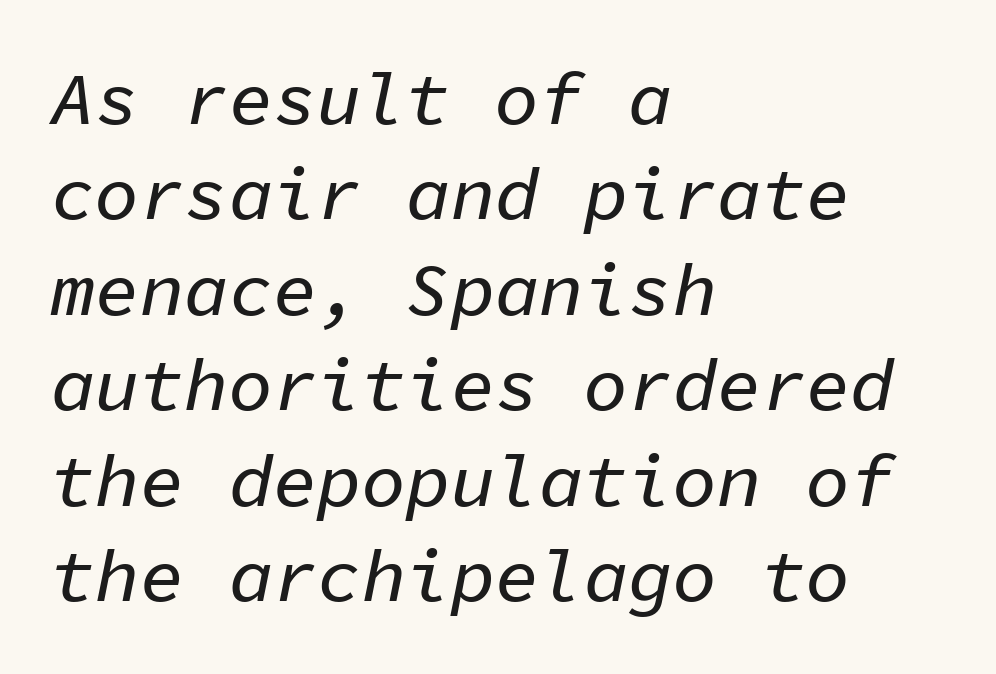
The tracking reads as untouched default to a designer's eye. Do the characters align in a grid? Yes, the font is monospaced. Posture: slanted. The foot of each line stays bare and open. These lines stack with their left ends in a neat column. Leading: standard.
